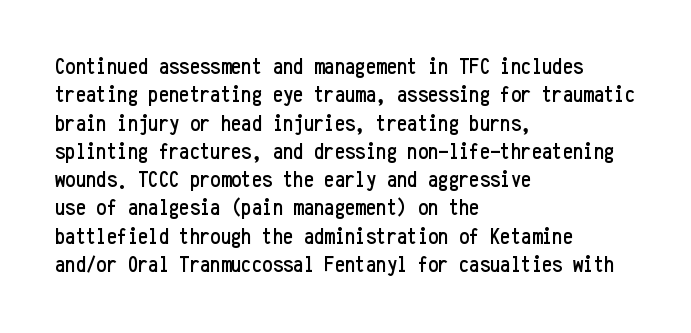
Q: Is the text italic (slanted)? A: No, it is upright.
Q: Is the text underlined? A: No.
Q: How is the paragraph aligned? A: Left-aligned.
Q: Is the spacing between letters normal or unusually wide? A: Normal.
